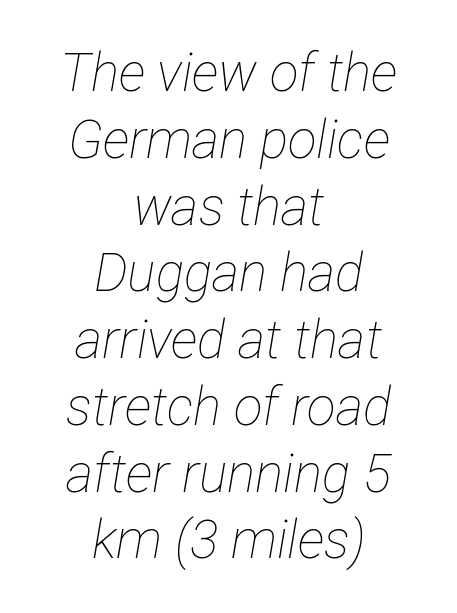
Underline: absent. Leading matches the norm, producing a regular column. The axis of the letterforms is tilted away from vertical. One-word summary of the alignment: center. The line texture is even and compact thanks to regular tracking.
